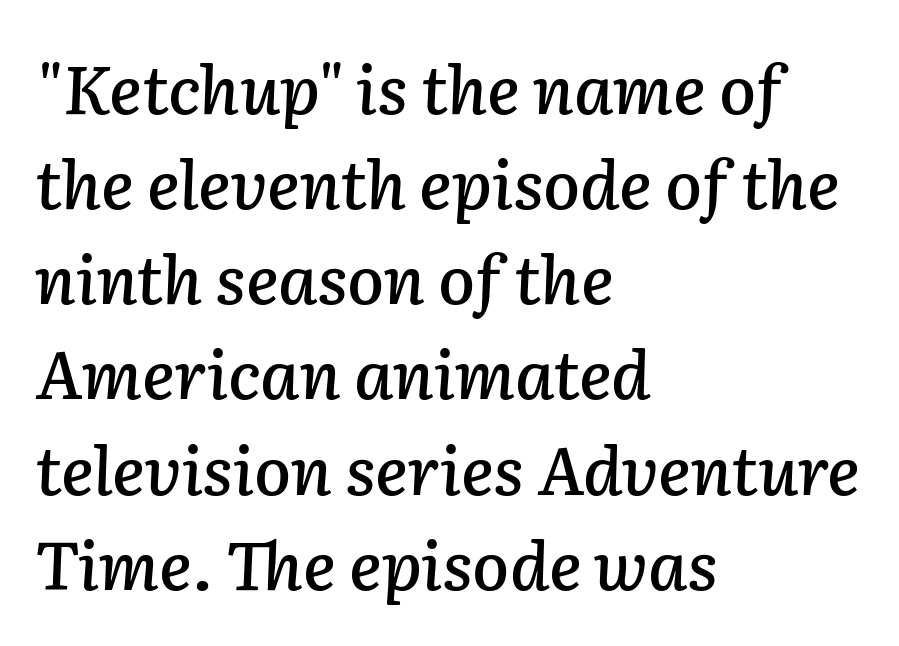
Each row of text sits above clean, open space. The whole block is typeset with a tilt. Honestly, the letter spacing is just normal — you wouldn't notice it. Leading: standard. Varying glyph widths throughout — classic text-font behaviour.
